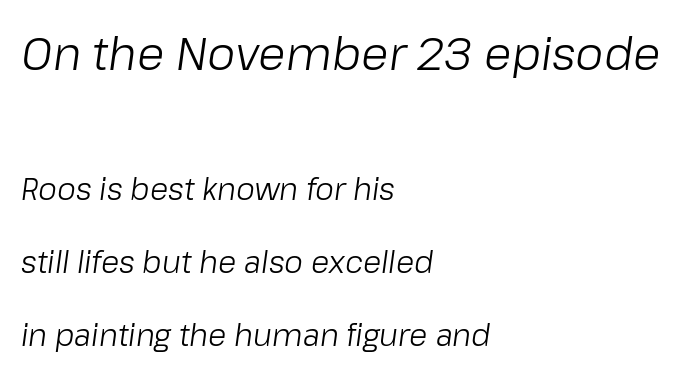
Q: Is the text bold? A: No.
Q: Is the text italic (slanted)? A: Yes, it leans right by about 8 degrees.
Q: Is the text underlined? A: No.
Q: How is the paragraph aligned? A: Left-aligned.
Q: Is the spacing between letters normal or unusually wide? A: Normal.
Q: Is the spacing between lines tight, normal or loose? A: Loose.
Q: Which block of text is set in a larger size, the first (top) or the second (bottom)? A: The first (top) one.
Q: Width (condensed, normal, or wide)? A: Normal.
Q: Stroke contrast? A: Low.
Q: x-height? A: Medium.
Q: Monospaced? A: No.
